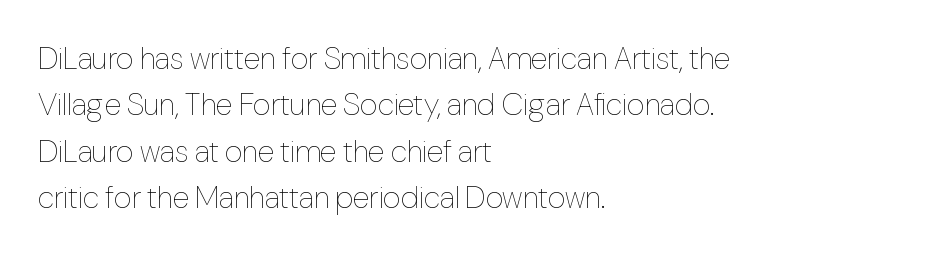
The image shows 31 px thin, condensed type, upright; set left-aligned, normal line spacing (1.5x), normal letter spacing, not underlined; low stroke contrast and a medium x-height.
